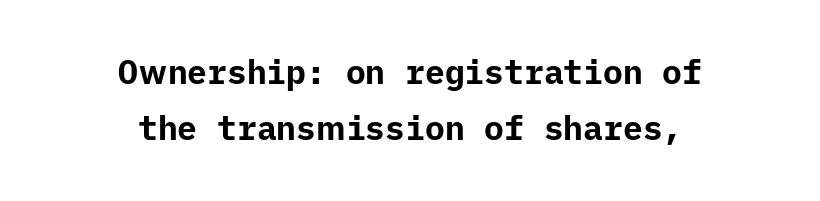
Characters follow at the spacing the type designer built in. This is sans-serif lettering, the kind often seen on screens and signage. Posture: straight, roman, zero tilt. Leading matches the norm, producing a regular column.
